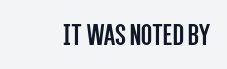
{"serif": "no", "italic": "no", "bold": "no", "weight": "regular", "width": "condensed", "stroke_contrast": "low", "x_height": "large", "monospaced": "no", "underline": "no", "letter_spacing": "normal", "letter_spacing_em": 0.0, "glyph_px": 32}
